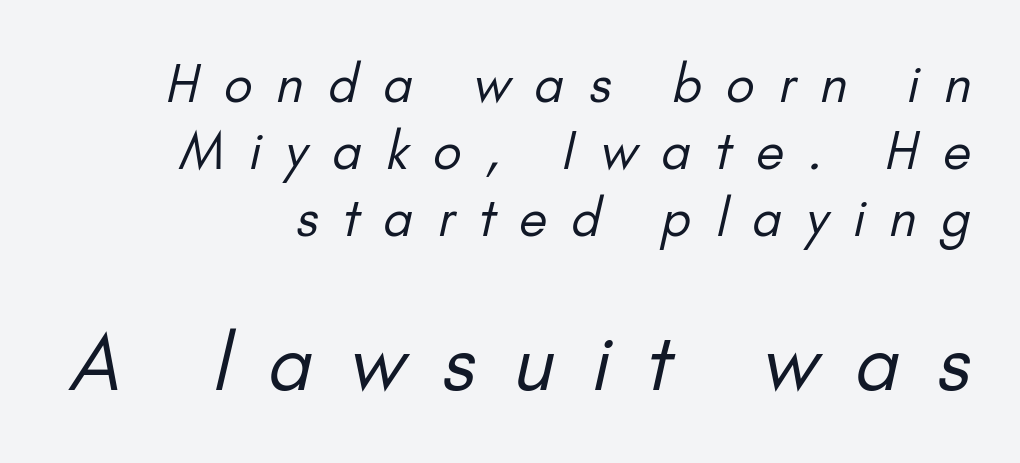
Q: Is the text bold? A: No.
Q: Is the typeface a serif or a sans-serif typeface? A: Sans-serif.
Q: Is the text underlined? A: No.
Q: How is the paragraph aligned? A: Right-aligned.
Q: Is the spacing between letters normal or unusually wide? A: Unusually wide.
Q: Is the spacing between lines tight, normal or loose? A: Normal.
Q: Which block of text is set in a larger size, the first (top) or the second (bottom)? A: The second (bottom) one.
Q: Width (condensed, normal, or wide)? A: Normal.
Q: Stroke contrast? A: Low.
Q: x-height? A: Small.
Q: Monospaced? A: No.
